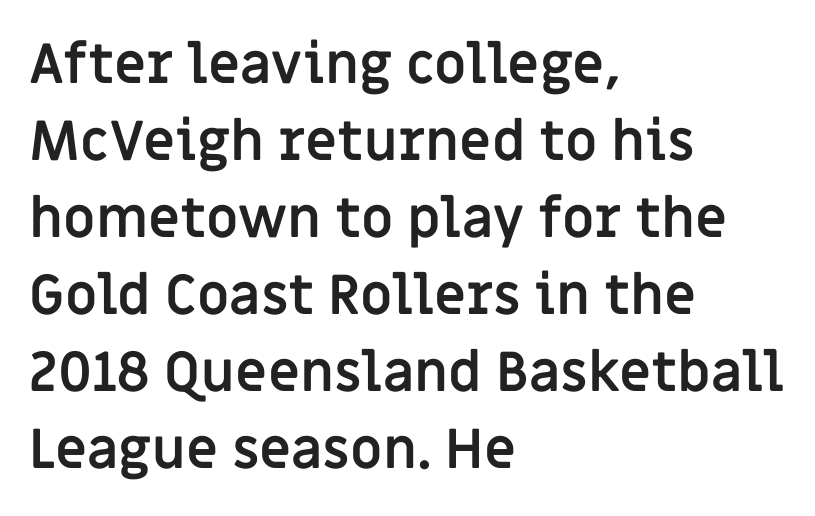
No feet cap the strokes, marking this as sans-serif type. You could call the tracking neutral — neither tight nor loose. Designer's note — italics off, roman on. The words here are not underlined. The rows are spaced the way most documents space them. The strokes are fattened all the way to bold.
